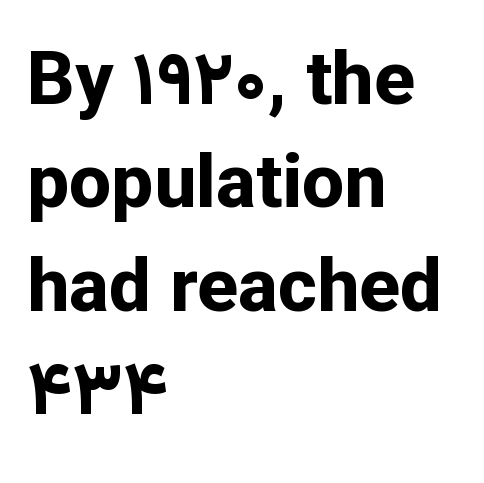
The image shows 75 px bold sans-serif type, upright; set left-aligned, normal line spacing (1.38x), normal letter spacing, not underlined; low stroke contrast and a medium x-height.
